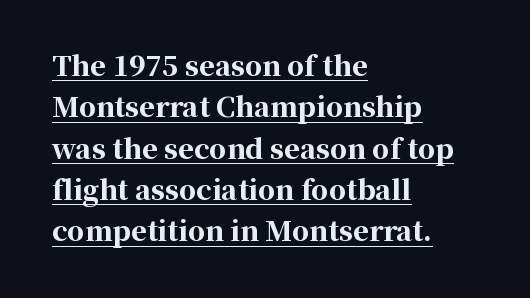
The strokes are fattened all the way to bold. Check the space under the baseline: a stroke is drawn there. Typeset ragged right — the left edge is the straight one. Nobody touched the tracking dial on this one.
